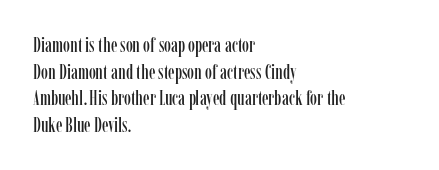
Which margin do the lines hug? The left one — the right edge is uneven. Do the letters lean? They stand straight. Students, note that the glyphs here touch the page at normal intervals. The block of text has a typical density, with ordinary space between rows. Unmarked baselines from the first word to the last.
